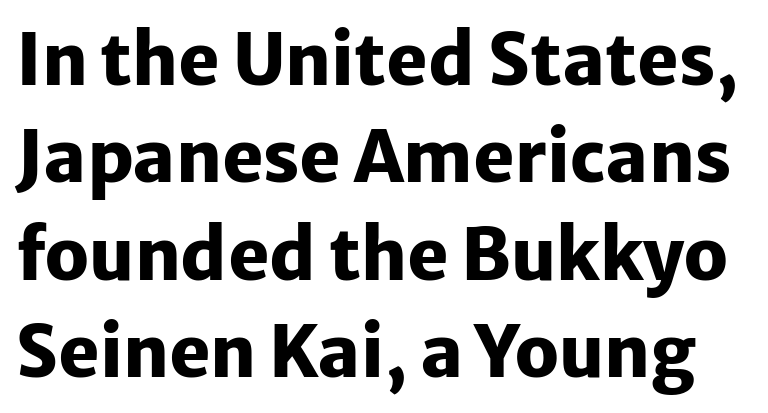
The space directly below the letters is spotless. Tracking value appears to be zero — textbook default spacing. Weight check: bold — yes, fully. Proportional: the letters do not fall into vertical columns.
